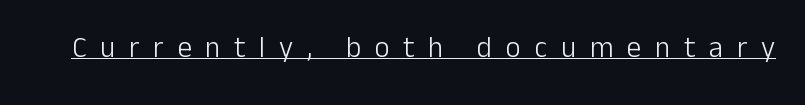
Q: Is the text bold? A: No.
Q: Is the text italic (slanted)? A: No, it is upright.
Q: Is the typeface a serif or a sans-serif typeface? A: Sans-serif.
Q: Is the text underlined? A: Yes.
Q: Is the spacing between letters normal or unusually wide? A: Unusually wide.
Q: Width (condensed, normal, or wide)? A: Normal.
Q: Stroke contrast? A: Low.
Q: x-height? A: Medium.
Q: Monospaced? A: No.
